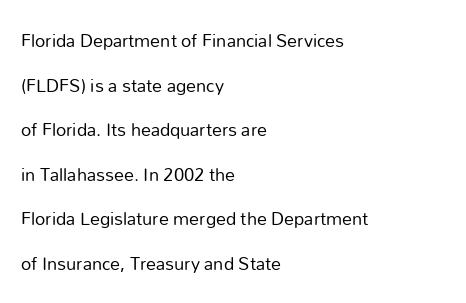
{"italic": "no", "bold": "no", "underline": "no", "align": "left", "line_spacing": "loose", "line_spacing_ratio": 2.23, "letter_spacing": "normal", "letter_spacing_em": 0.0, "glyph_px": 20}
